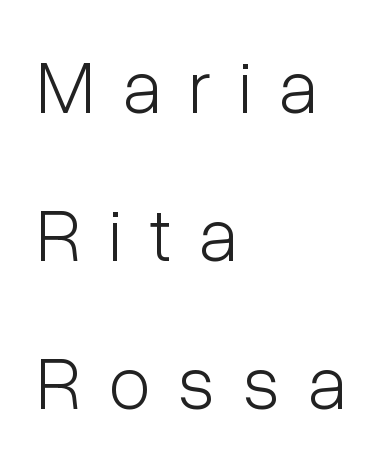
Note the varied advance widths — an 'i' is clearly narrower than an 'm'. Serifs: no, the terminals of the letterforms are clean. Reading down the column, the eye jumps a long way to each next line. Every row of glyphs begins at an identical x-position on the left. The letters stand upright; this is a roman face. Inter-character spacing is expanded well beyond the font's built-in metrics.
